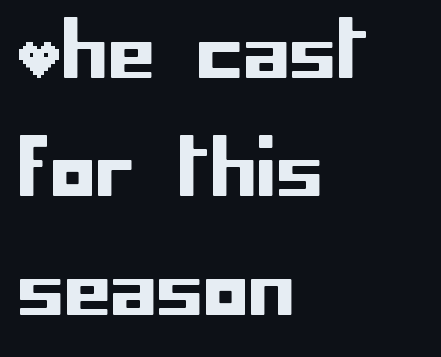
The image shows 75 px sans-serif type, upright; set left-aligned, normal line spacing (1.58x), normal letter spacing, not underlined; low stroke contrast and a large x-height.
